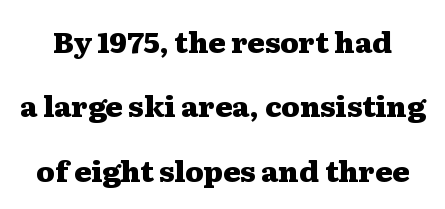
The image shows 29 px heavy, wide serif type, upright; set loose line spacing (2.22x), normal letter spacing, not underlined; medium stroke contrast and a medium x-height.
